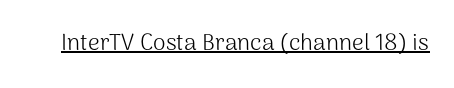
Students, observe the line beneath the letters — that is underlining. You can tell it's not italic because the verticals are truly vertical. Stems here are at most as thick as an everyday book face. Between one letter and the next there's only the usual sliver of space.
